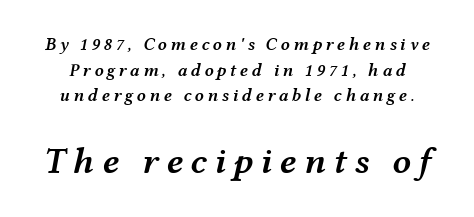
{"italic": "yes", "lean": "right", "slant_degrees": 12, "bold": "semi", "weight": "semibold", "width": "wide", "stroke_contrast": "medium", "x_height": "medium", "monospaced": "no", "underline": "no", "line_spacing": "normal", "line_spacing_ratio": 1.42, "larger_block": "second", "size_ratio": 2.06, "glyph_px": 37}
